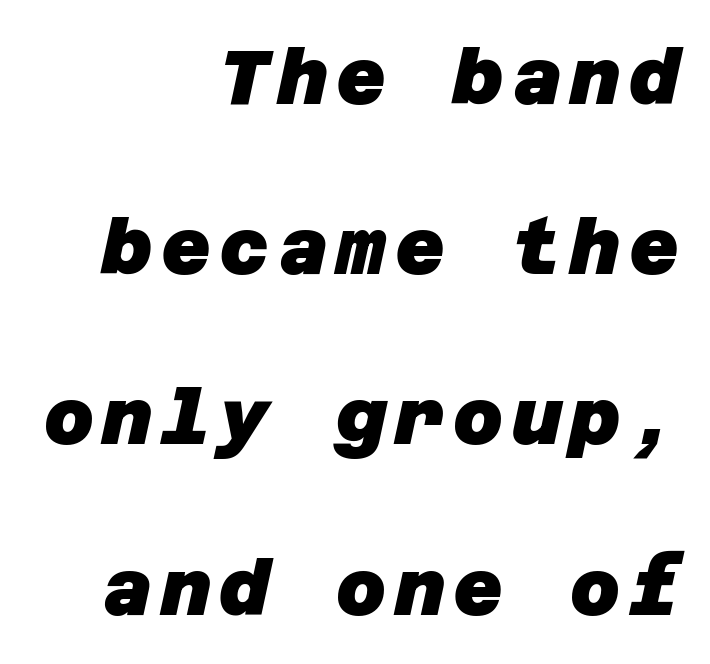
{"serif": "no", "bold": "yes", "weight": "heavy", "width": "normal", "stroke_contrast": "low", "x_height": "large", "underline": "no", "align": "right", "line_spacing": "loose", "line_spacing_ratio": 2.21, "glyph_px": 77}
